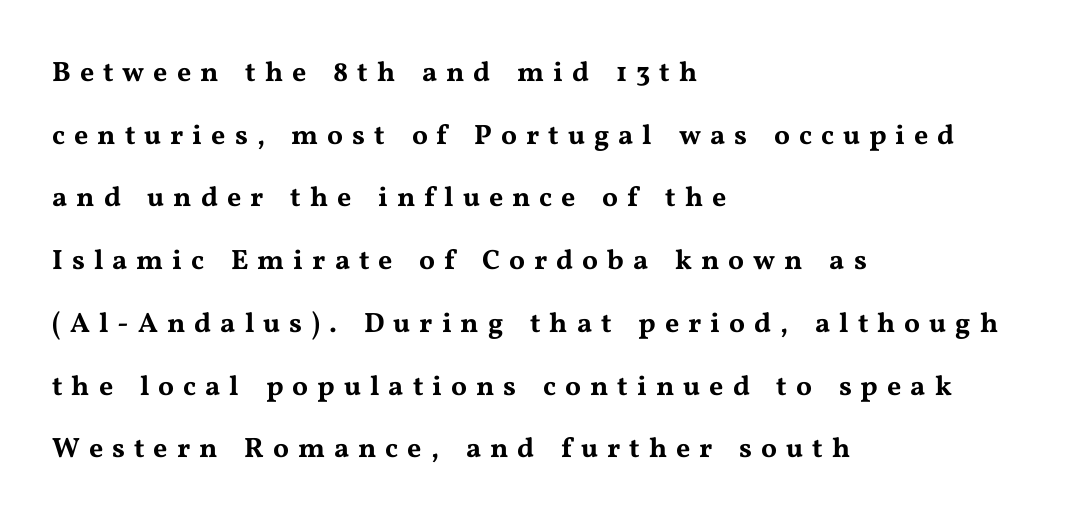
The passage shown is typed in a proportional face where columns would drift. Loose tracking; the words dissolve into strings of separated letters. Rows of type keep a wide berth in the vertical direction. No word sits above an underline. These lines stack with their left ends in a neat column.
